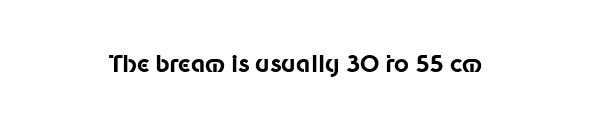
The image shows 23 px bold type, upright; set normal letter spacing, not underlined.
